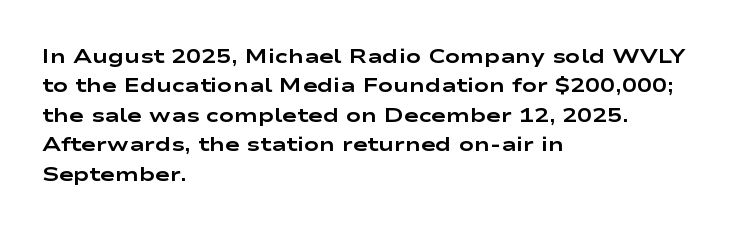
The image shows 20 px bold type, upright; set left-aligned, normal line spacing (1.47x), normal letter spacing, not underlined.
